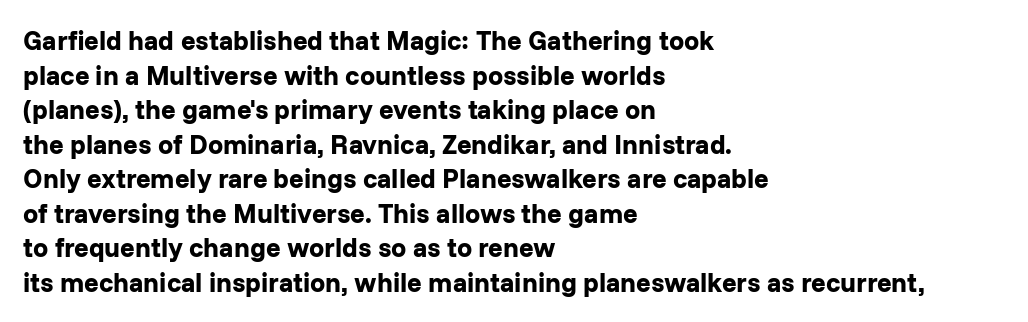
{"italic": "no", "bold": "yes", "underline": "no", "align": "left", "line_spacing": "normal", "line_spacing_ratio": 1.28, "letter_spacing": "normal", "letter_spacing_em": 0.0, "glyph_px": 27}
